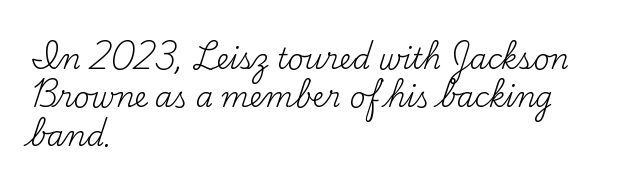
Q: Is the text bold? A: No.
Q: Is the text italic (slanted)? A: Yes.
Q: Is the typeface a serif or a sans-serif typeface? A: Serif.
Q: Is the text underlined? A: No.
Q: How is the paragraph aligned? A: Left-aligned.
Q: Is the spacing between letters normal or unusually wide? A: Normal.
Q: Is the spacing between lines tight, normal or loose? A: Normal.
Q: Width (condensed, normal, or wide)? A: Normal.
Q: Stroke contrast? A: Medium.
Q: x-height? A: Small.
Q: Monospaced? A: No.
